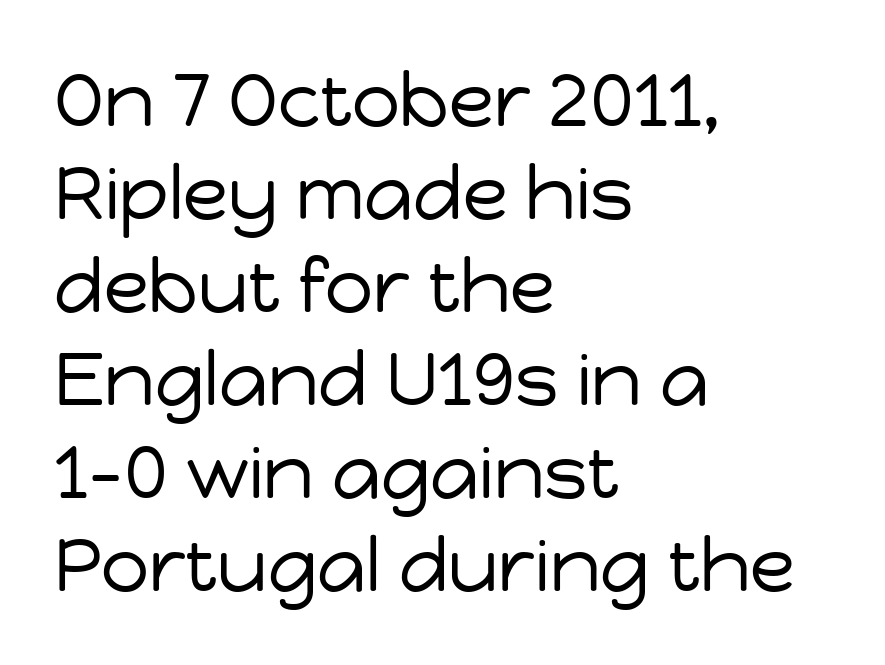
Tall strokes in this sample are plumb rather than angled. Looks like regular typesetting: each glyph gets only the width it needs. The weight tops out at a normal text grade. The passage shown is typeset with a sans-serif family.
